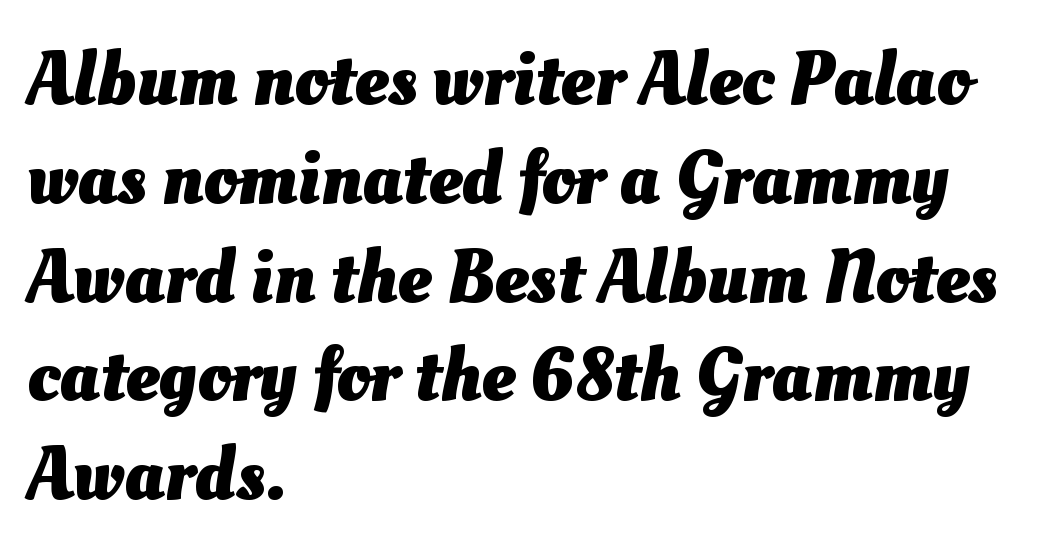
Honestly, there is no underline to notice here at all. The face used here is proportionally spaced, like ordinary book or web type. Caption: multi-line text, flush left, ragged right. Interline gaps are of average width in this sample. The letters are bold, with thick, heavy strokes. Is the letter spacing exaggerated? No — it looks like the ordinary default.
